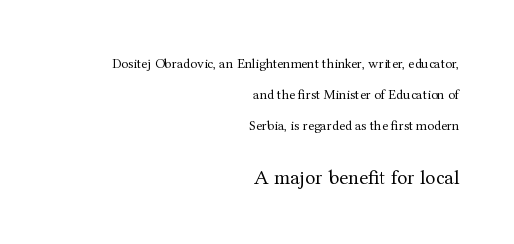
{"italic": "no", "bold": "no", "underline": "no", "align": "right", "line_spacing": "loose", "line_spacing_ratio": 2.21, "letter_spacing": "normal", "letter_spacing_em": 0.0, "larger_block": "second", "size_ratio": 1.5, "glyph_px": 21}
